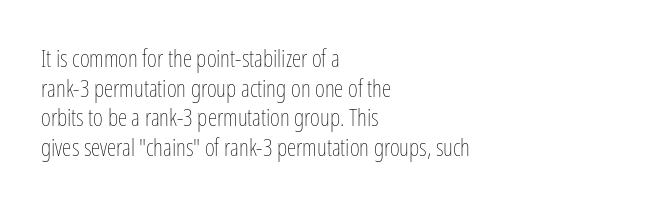
Words appear dense and cohesive because spacing is normal. Stem width sits at or under what a default text font uses. Honestly, there is no underline to notice here at all. The lettering stays uniformly vertical, giving the passage a roman look.
